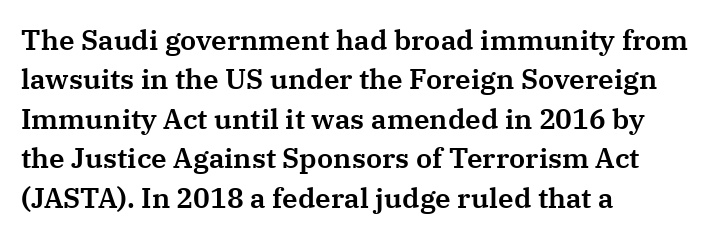
{"serif": "yes", "italic": "no", "width": "normal", "stroke_contrast": "medium", "x_height": "medium", "monospaced": "no", "underline": "no", "align": "left", "line_spacing": "normal", "line_spacing_ratio": 1.41, "letter_spacing": "normal", "letter_spacing_em": 0.0, "glyph_px": 28}
